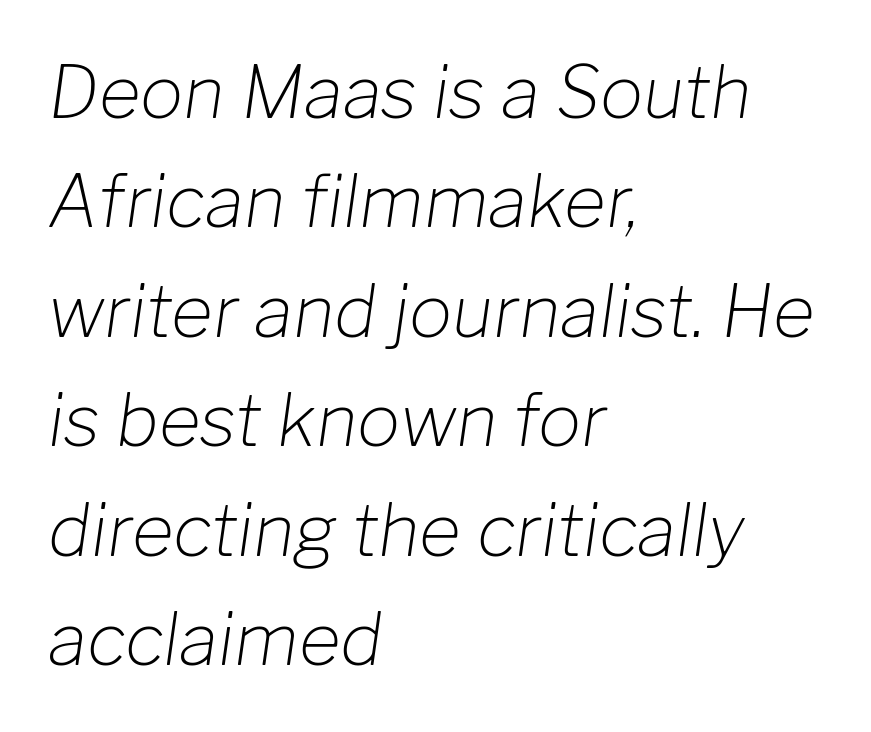
Italic: yes, the glyphs are oblique. The compositor pushed each line to the left boundary. Spacing between characters is what you'd get straight out of the box. The rendering uses natural spacing where letterforms have individual widths. Leading matches the norm, producing a regular column. Each row of text sits above clean, open space.
